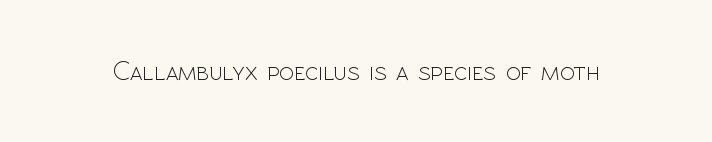
Q: Is the text bold? A: No.
Q: Is the text italic (slanted)? A: No, it is upright.
Q: Is the text underlined? A: No.
Q: Is the spacing between letters normal or unusually wide? A: Normal.
